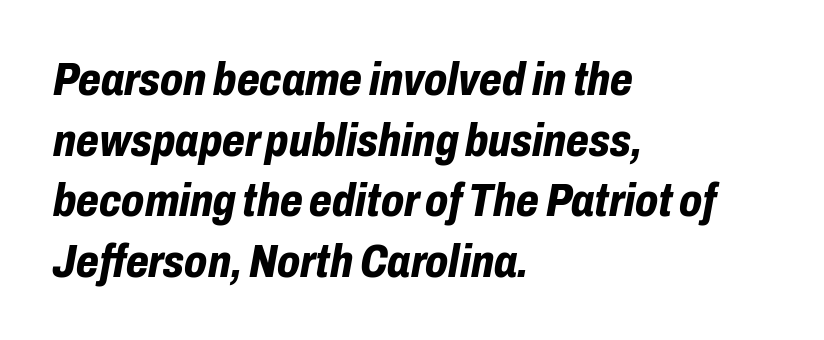
Horizontally, the lines are justified to the leading edge only. The text carries the slant typical of an italic or oblique font. Note the varied advance widths — an 'i' is clearly narrower than an 'm'. Glyph-to-glyph distance matches everyday printed text. Bare-footed words on every line. Horizontal bands of white between lines are of average thickness.
